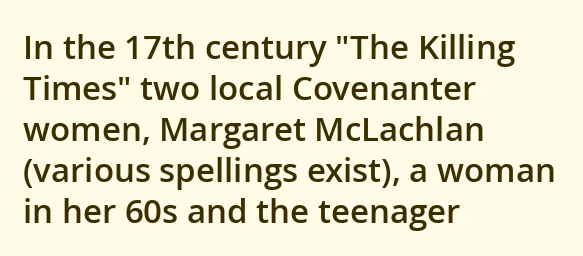
The image shows 33 px semibold sans-serif type, upright; set left-aligned, line spacing 1.24x, normal letter spacing, not underlined; low stroke contrast and a medium x-height.
